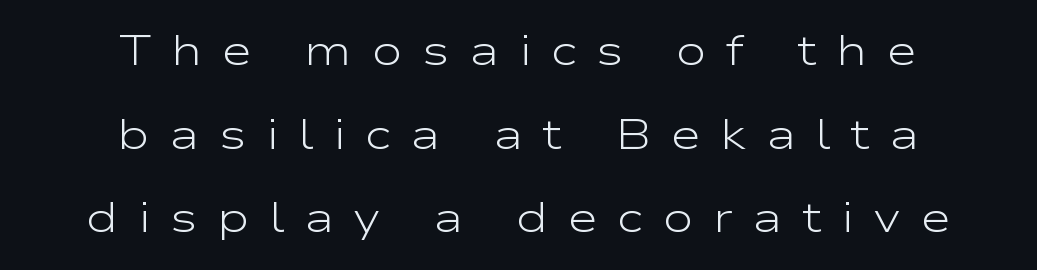
{"serif": "no", "italic": "no", "bold": "no", "weight": "light", "width": "wide", "stroke_contrast": "low", "x_height": "medium", "monospaced": "no", "underline": "no", "align": "center", "line_spacing": "loose", "line_spacing_ratio": 1.99, "letter_spacing": "wide", "letter_spacing_em": 0.46, "glyph_px": 42}
